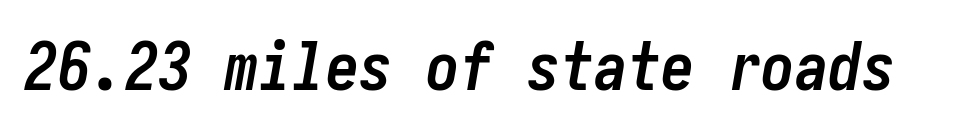
{"italic": "yes", "lean": "right", "slant_degrees": 10, "bold": "yes", "weight": "semibold", "width": "condensed", "stroke_contrast": "low", "x_height": "medium", "underline": "no", "letter_spacing": "normal", "letter_spacing_em": 0.0, "glyph_px": 67}
